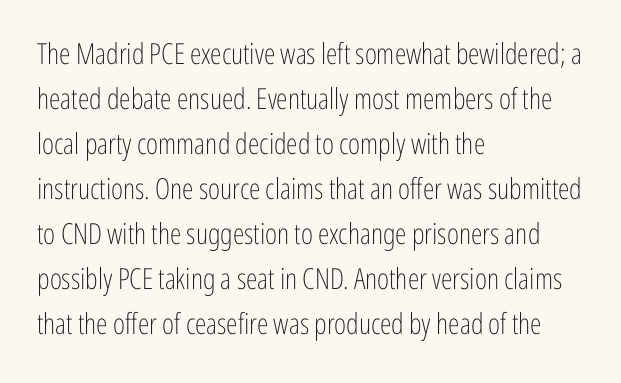
Q: Is the text bold? A: No.
Q: Is the text italic (slanted)? A: No, it is upright.
Q: Is the typeface a serif or a sans-serif typeface? A: Sans-serif.
Q: Is the text underlined? A: No.
Q: How is the paragraph aligned? A: Left-aligned.
Q: Is the spacing between letters normal or unusually wide? A: Normal.
Q: Is the spacing between lines tight, normal or loose? A: Normal.
Q: Width (condensed, normal, or wide)? A: Condensed.
Q: Stroke contrast? A: Low.
Q: x-height? A: Medium.
Q: Monospaced? A: No.
